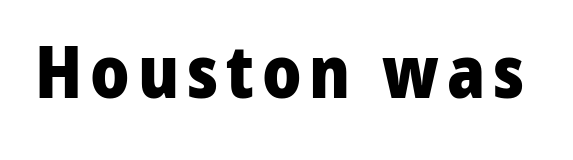
Q: Is the text bold? A: Yes.
Q: Is the text italic (slanted)? A: No, it is upright.
Q: Is the typeface a serif or a sans-serif typeface? A: Sans-serif.
Q: Is the text underlined? A: No.
Q: Width (condensed, normal, or wide)? A: Normal.
Q: Stroke contrast? A: Low.
Q: x-height? A: Medium.
Q: Monospaced? A: No.
